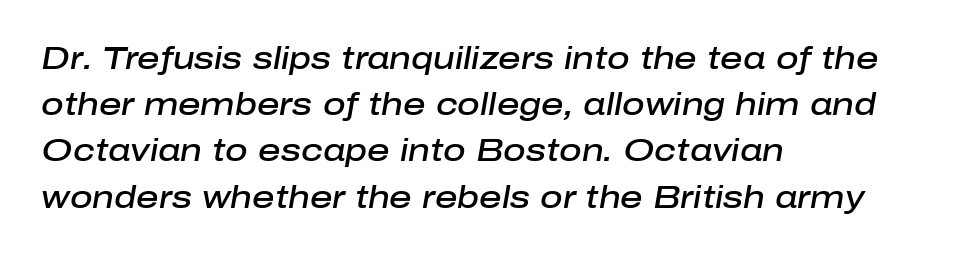
Is the block centered? No — it sits flush against the left margin. The axis of the letterforms is tilted away from vertical. One glance says typical: line gaps are just what's usual. Letters rest on an invisible, unmarked baseline. Each letter keeps its own natural width here, so spacing adapts to shape. No extra tracking has been applied to these lines.
